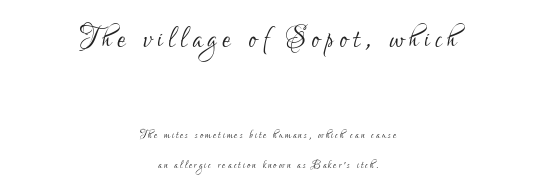
Q: Is the text bold? A: No.
Q: Is the text italic (slanted)? A: Yes.
Q: Is the typeface a serif or a sans-serif typeface? A: Sans-serif.
Q: Is the text underlined? A: No.
Q: How is the paragraph aligned? A: Centered.
Q: Is the spacing between lines tight, normal or loose? A: Loose.
Q: Which block of text is set in a larger size, the first (top) or the second (bottom)? A: The first (top) one.
Q: Width (condensed, normal, or wide)? A: Condensed.
Q: Stroke contrast? A: Low.
Q: x-height? A: Small.
Q: Monospaced? A: No.
